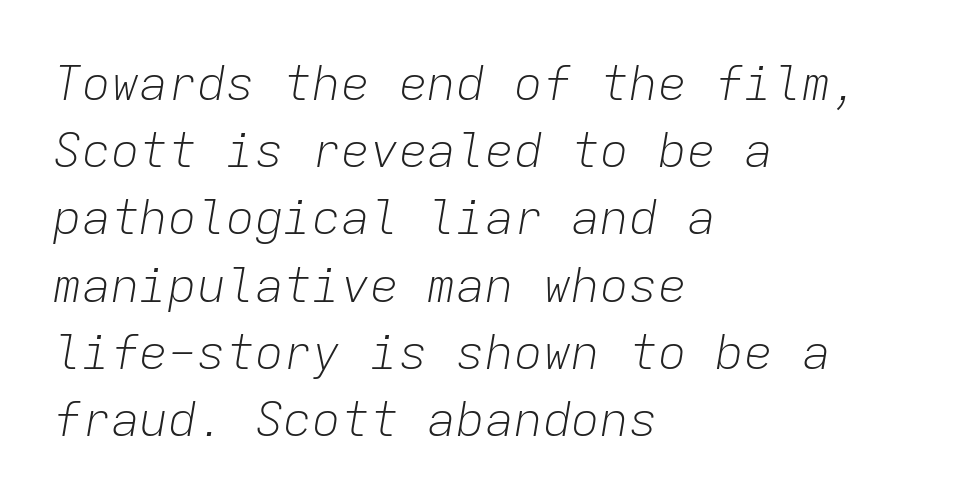
{"italic": "yes", "lean": "right", "slant_degrees": 9, "bold": "no", "weight": "light", "width": "normal", "stroke_contrast": "low", "x_height": "medium", "monospaced": "yes", "underline": "no", "align": "left", "line_spacing": "normal", "line_spacing_ratio": 1.4, "letter_spacing": "normal", "letter_spacing_em": 0.0, "glyph_px": 48}
